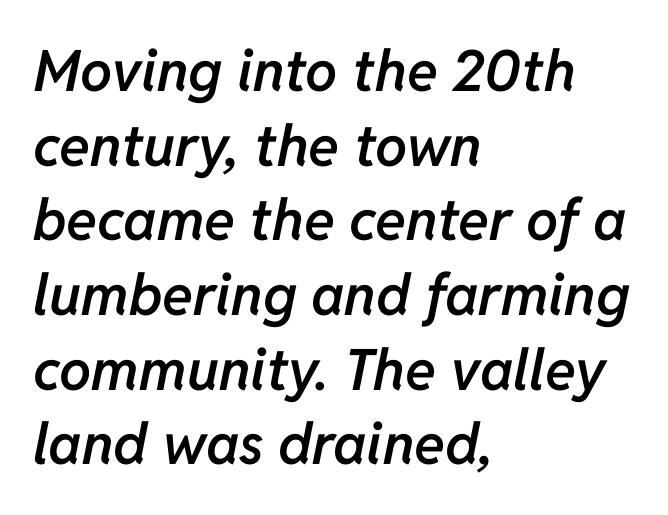
The image shows 57 px semibold type, italic (leaning right); set left-aligned, normal line spacing (1.31x), normal letter spacing, not underlined; low stroke contrast and a medium x-height.
